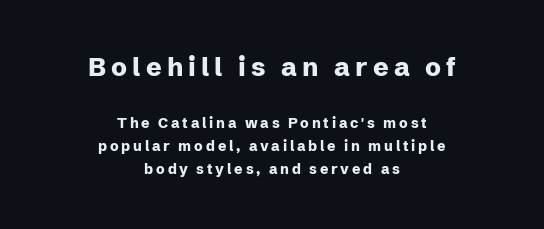
{"italic": "no", "bold": "yes", "underline": "no", "align": "center", "line_spacing": "normal", "line_spacing_ratio": 1.66, "letter_spacing": "wide", "letter_spacing_em": 0.2, "larger_block": "first", "size_ratio": 1.86, "glyph_px": 26}
